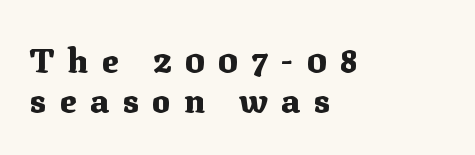
The image shows 34 px heavy serif type, upright; set left-aligned, line spacing 1.19x, unusually wide letter spacing (+0.4 em), not underlined; medium stroke contrast and a medium x-height.
